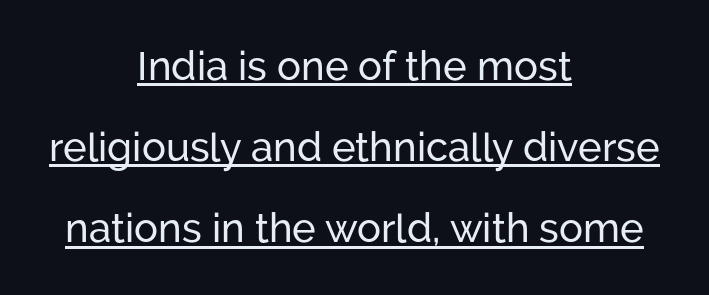
{"serif": "no", "italic": "no", "width": "normal", "stroke_contrast": "low", "x_height": "medium", "monospaced": "no", "underline": "yes", "align": "center", "line_spacing": "loose", "line_spacing_ratio": 2.03, "letter_spacing": "normal", "letter_spacing_em": 0.0, "glyph_px": 40}
